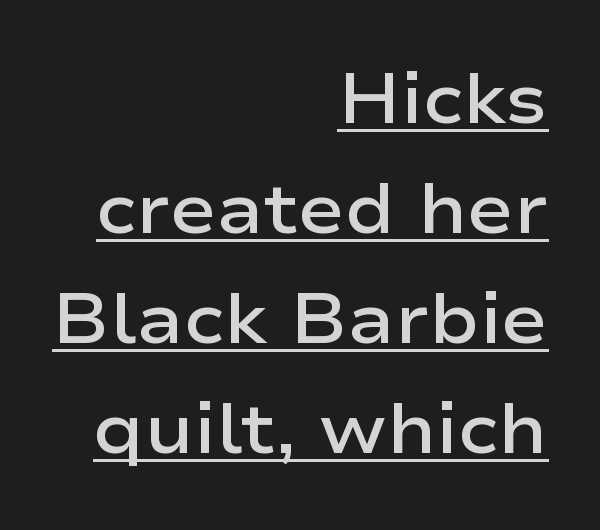
Decoration check: the copy is underlined. Summary of vertical rhythm: regular, with standard interline spacing. You can tell from the bare stems that sans-serif type was used. Spacing verdict: proportional, widths tailored to each character.
